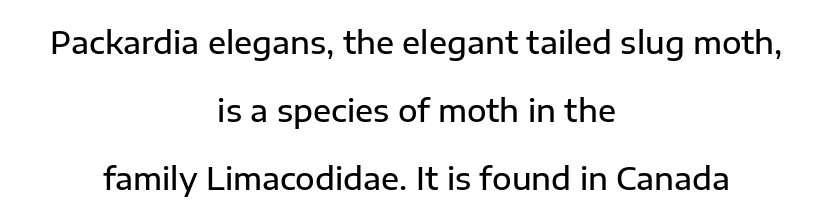
Q: Is the text bold? A: Semi-bold.
Q: Is the text italic (slanted)? A: No, it is upright.
Q: Is the typeface a serif or a sans-serif typeface? A: Sans-serif.
Q: Is the text underlined? A: No.
Q: How is the paragraph aligned? A: Centered.
Q: Is the spacing between letters normal or unusually wide? A: Normal.
Q: Is the spacing between lines tight, normal or loose? A: Loose.
Q: Width (condensed, normal, or wide)? A: Normal.
Q: Stroke contrast? A: Low.
Q: x-height? A: Medium.
Q: Monospaced? A: No.
